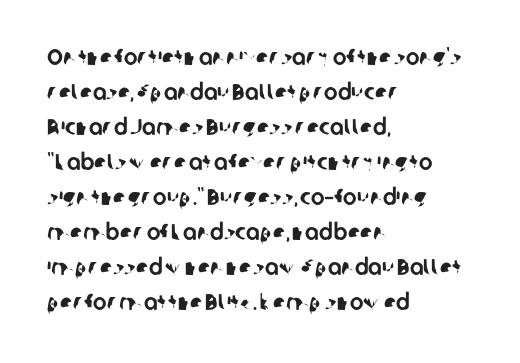
Line starts are locked; line ends wander. Summary of vertical rhythm: regular, with standard interline spacing. What stands out about the letter spacing? Nothing — it is the standard amount. Each row of text sits above clean, open space.
